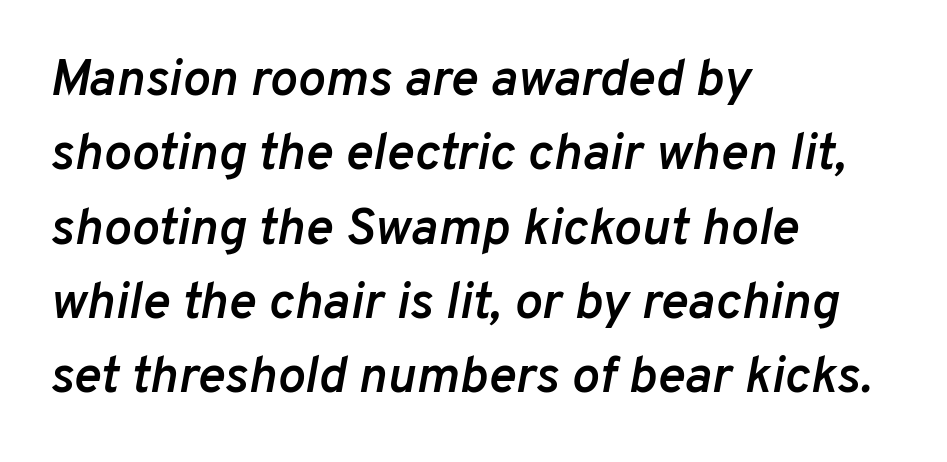
{"italic": "yes", "lean": "right", "slant_degrees": 10, "bold": "semi", "weight": "semibold", "width": "normal", "stroke_contrast": "low", "x_height": "medium", "monospaced": "no", "underline": "no", "align": "left", "line_spacing": "normal", "line_spacing_ratio": 1.43, "letter_spacing": "normal", "letter_spacing_em": 0.0, "glyph_px": 52}
